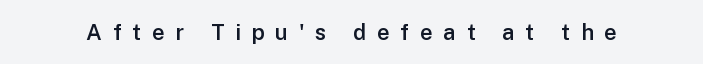
{"italic": "no", "bold": "semi", "underline": "no", "letter_spacing": "wide", "letter_spacing_em": 0.49, "glyph_px": 22}
